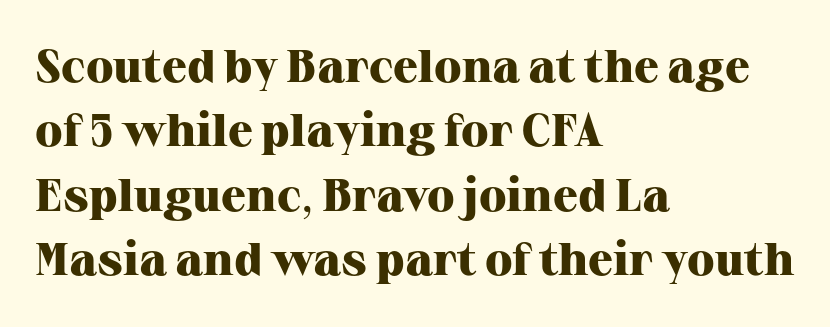
The foot of each line stays bare and open. Students, observe: this is what conventionally led text looks like. This is roman type, the default non-slanted kind. The type family on display is of the serif kind. Students, note that the glyphs here touch the page at normal intervals.
